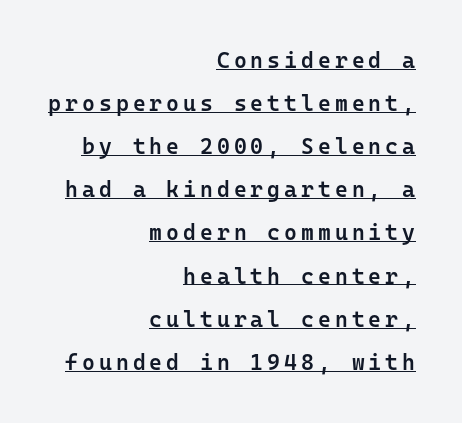
Q: Is the text bold? A: Semi-bold.
Q: Is the text italic (slanted)? A: No, it is upright.
Q: Is the text underlined? A: Yes.
Q: How is the paragraph aligned? A: Right-aligned.
Q: Is the spacing between lines tight, normal or loose? A: Loose.
